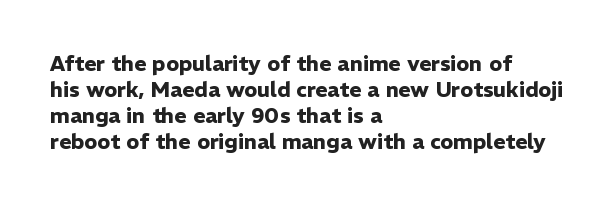
{"italic": "no", "bold": "yes", "underline": "no", "align": "left", "line_spacing_ratio": 1.24, "letter_spacing": "normal", "letter_spacing_em": 0.0, "glyph_px": 21}
